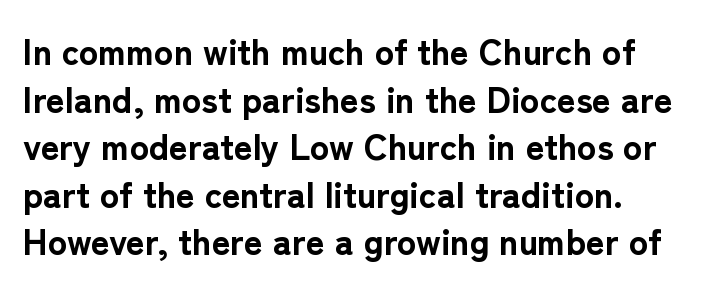
{"serif": "no", "italic": "no", "bold": "yes", "weight": "bold", "width": "normal", "stroke_contrast": "low", "x_height": "medium", "monospaced": "no", "underline": "no", "align": "left", "line_spacing": "normal", "line_spacing_ratio": 1.32, "letter_spacing": "normal", "letter_spacing_em": 0.0, "glyph_px": 36}
